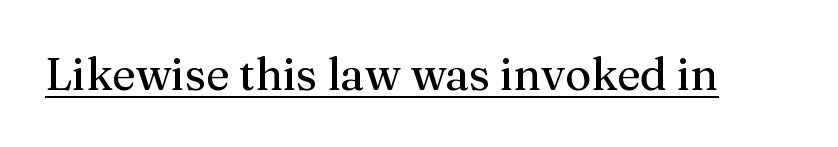
The image shows 45 px regular-weight serif type, upright; set normal letter spacing, underlined; medium stroke contrast and a medium x-height.
